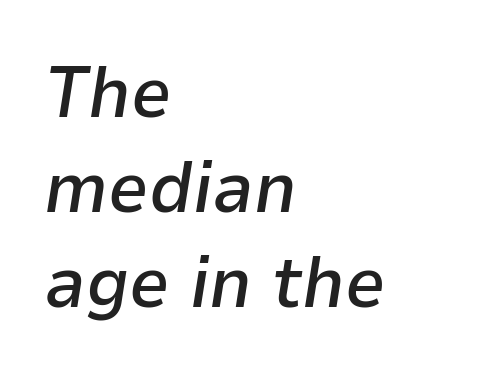
Q: Is the text bold? A: Semi-bold.
Q: Is the text italic (slanted)? A: Yes, it leans right by about 9 degrees.
Q: Is the text underlined? A: No.
Q: How is the paragraph aligned? A: Left-aligned.
Q: Is the spacing between letters normal or unusually wide? A: Normal.
Q: Is the spacing between lines tight, normal or loose? A: Normal.
Q: Width (condensed, normal, or wide)? A: Normal.
Q: Stroke contrast? A: Low.
Q: x-height? A: Medium.
Q: Monospaced? A: No.
